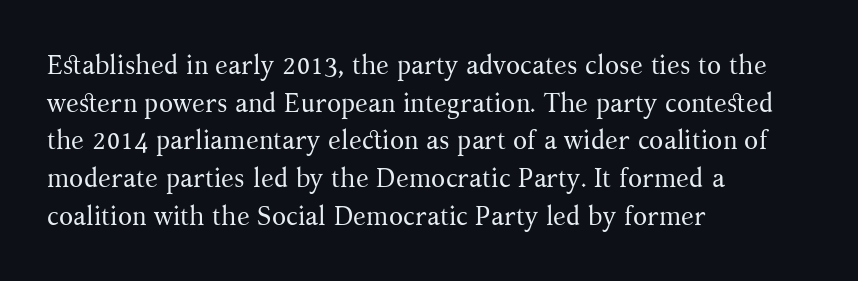
This sample is left-justified, so line endings fall wherever the words run out. Short note: letters normally spaced. These lines were composed using upright roman letters. Nothing heavy about these letters — not bold at all. The glyphs are unaccompanied by any horizontal stroke below them. Quick note: interline space is typical.
